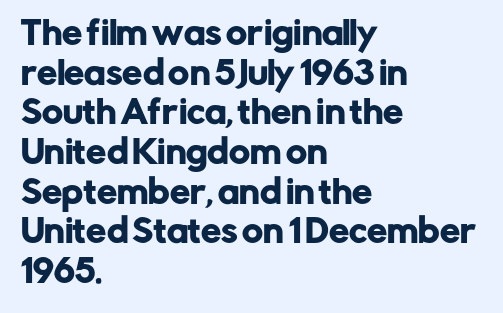
No italicization has been applied; the sample stays upright. Decoration check: the copy has no underline. Horizontally, the lines are justified to the leading edge only. Caption: standard tracking, unaltered. To sum up the face: it is a sans, with no serifs.
